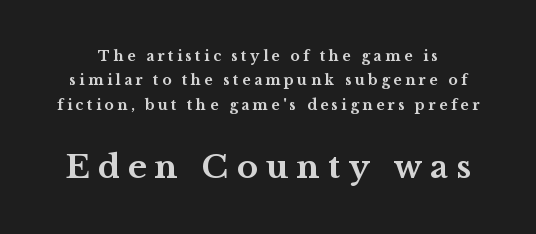
Q: Is the text bold? A: Yes.
Q: Is the text italic (slanted)? A: No, it is upright.
Q: Is the typeface a serif or a sans-serif typeface? A: Serif.
Q: Is the text underlined? A: No.
Q: Is the spacing between letters normal or unusually wide? A: Unusually wide.
Q: Which block of text is set in a larger size, the first (top) or the second (bottom)? A: The second (bottom) one.
Q: Width (condensed, normal, or wide)? A: Wide.
Q: Stroke contrast? A: Medium.
Q: x-height? A: Medium.
Q: Monospaced? A: No.
